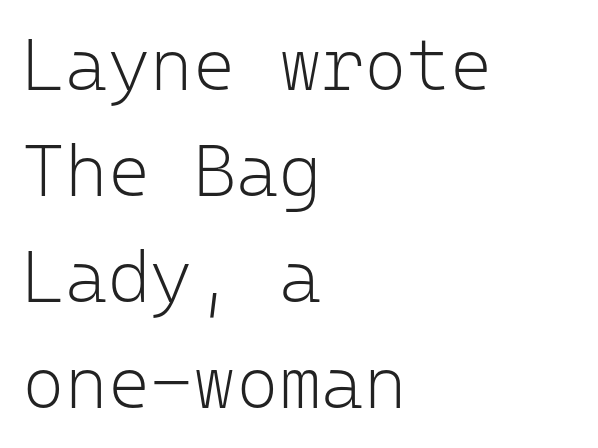
{"serif": "no", "italic": "no", "bold": "no", "weight": "light", "width": "normal", "stroke_contrast": "low", "x_height": "medium", "monospaced": "yes", "underline": "no", "align": "left", "line_spacing": "normal", "line_spacing_ratio": 1.45, "letter_spacing": "normal", "letter_spacing_em": 0.0, "glyph_px": 73}
